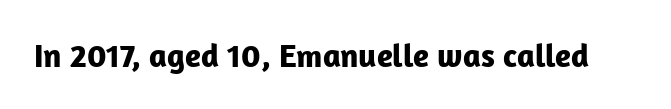
You'd pick this weight for a headline — it's a proper bold. I'd call this a sans setting — the letters go barefoot. The area under the type is left untouched. Spacing verdict: proportional, widths tailored to each character. The line texture is even and compact thanks to regular tracking. These lines were composed using upright roman letters.
